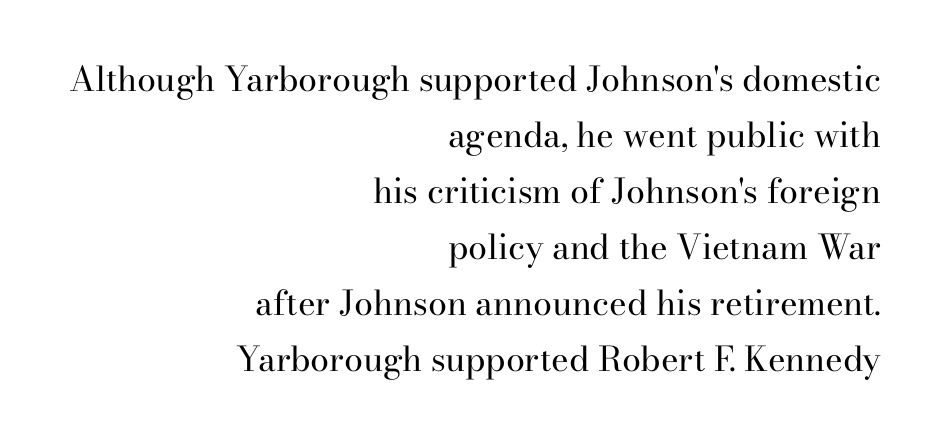
The image shows 34 px regular-weight serif type, upright; set right-aligned, normal line spacing (1.65x), normal letter spacing, not underlined; high stroke contrast and a small x-height.
